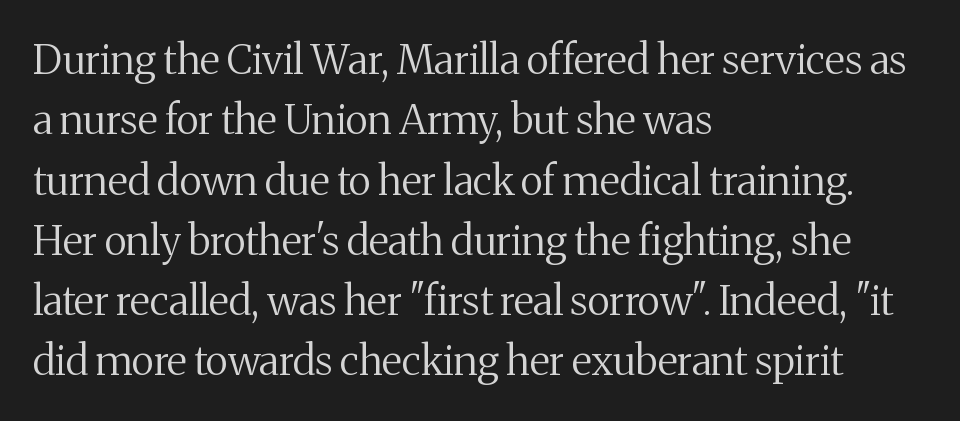
Q: Is the text bold? A: No.
Q: Is the text italic (slanted)? A: No, it is upright.
Q: Is the typeface a serif or a sans-serif typeface? A: Serif.
Q: Is the text underlined? A: No.
Q: How is the paragraph aligned? A: Left-aligned.
Q: Is the spacing between letters normal or unusually wide? A: Normal.
Q: Is the spacing between lines tight, normal or loose? A: Normal.
Q: Width (condensed, normal, or wide)? A: Normal.
Q: Stroke contrast? A: Medium.
Q: x-height? A: Medium.
Q: Monospaced? A: No.
